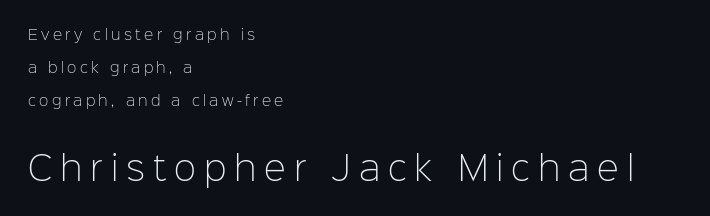
The image shows 33 px light sans-serif type, upright; set left-aligned, loose line spacing (2.36x), unusually wide letter spacing (+0.24 em), not underlined; the second (bottom) block is 2.36x larger; low stroke contrast and a medium x-height.
